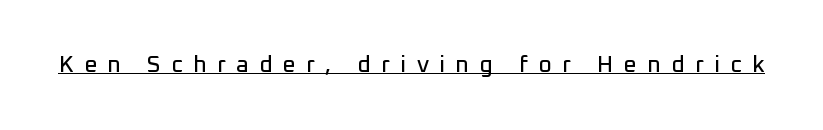
The image shows 23 px text type, upright; set unusually wide letter spacing (+0.45 em), underlined.
